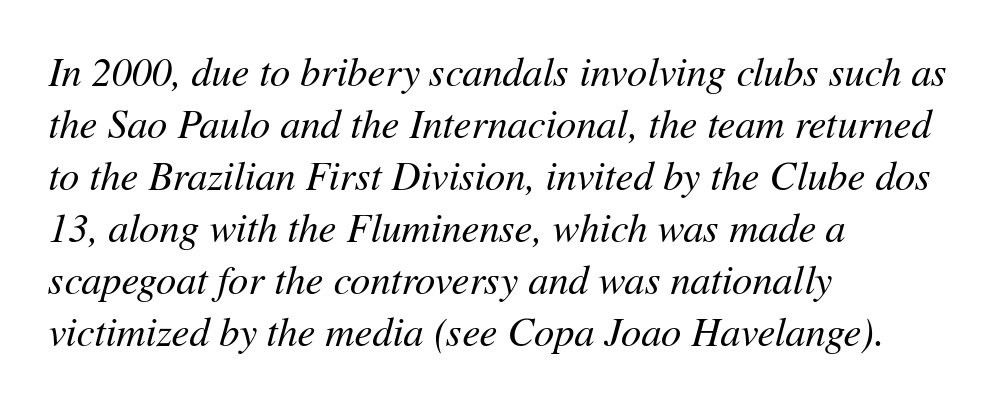
The setting favours the left margin, as ordinary paragraphs usually do. The strip under each line holds only bare page. A typesetter would call this proportional, since set widths differ per character. There's an unmistakable incline to the writing here. This sample keeps an unexceptional amount of space between lines. The typeface has the unassuming heft of standard copy or less.
